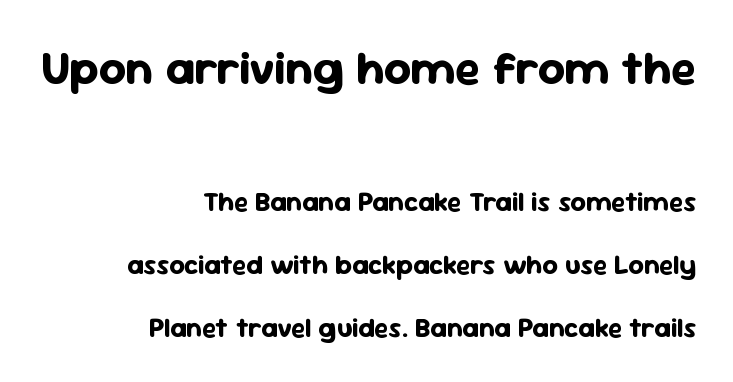
Rows of type keep a wide berth in the vertical direction. Words appear dense and cohesive because spacing is normal. Strokes here are thick enough to call this a true bold. The rendering shows plain stroke endings on the letterforms — a sans-serif design. Looks like regular typesetting: each glyph gets only the width it needs. The lines in this sample share a right terminus and differ only in where they begin.
